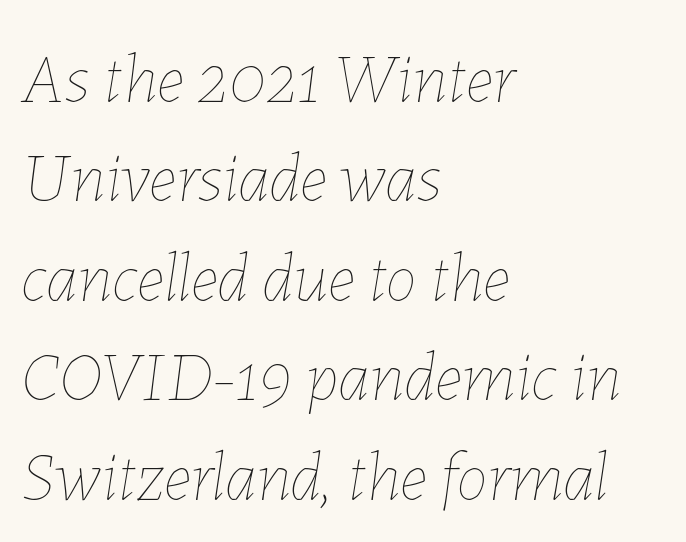
{"italic": "yes", "lean": "right", "slant_degrees": 7, "bold": "no", "weight": "thin", "width": "normal", "stroke_contrast": "low", "x_height": "medium", "monospaced": "no", "underline": "no", "align": "left", "line_spacing": "normal", "line_spacing_ratio": 1.42, "letter_spacing": "normal", "letter_spacing_em": 0.0, "glyph_px": 70}
